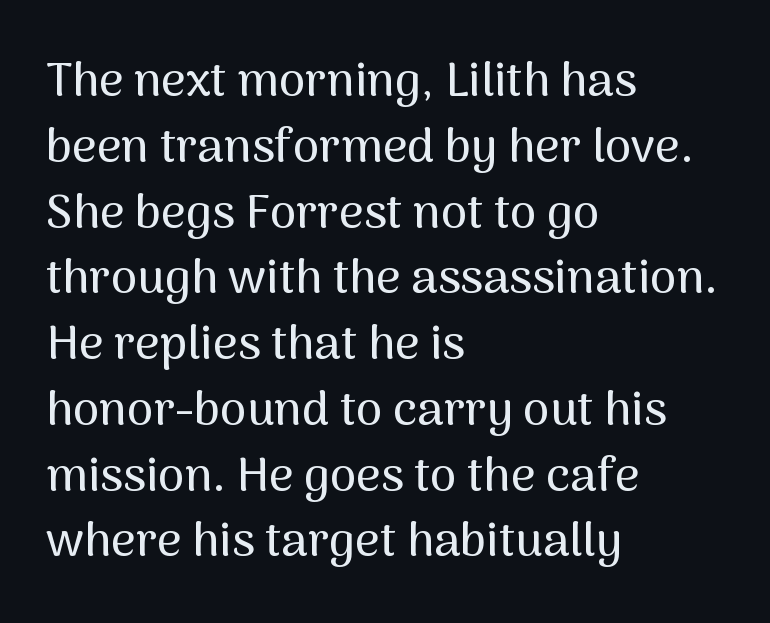
{"serif": "no", "italic": "no", "width": "normal", "stroke_contrast": "medium", "x_height": "medium", "monospaced": "no", "underline": "no", "align": "left", "line_spacing": "normal", "line_spacing_ratio": 1.37, "letter_spacing": "normal", "letter_spacing_em": 0.0, "glyph_px": 48}
